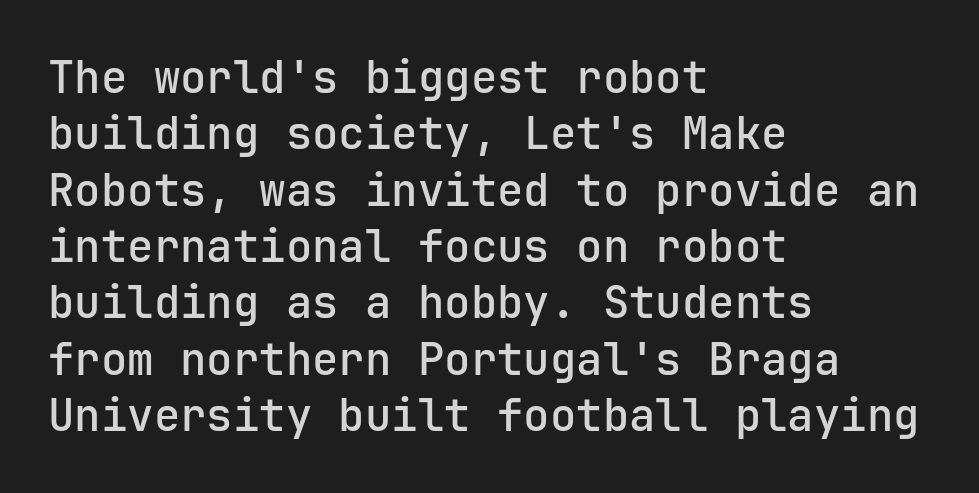
Q: Is the text italic (slanted)? A: No, it is upright.
Q: Is the typeface a serif or a sans-serif typeface? A: Sans-serif.
Q: Is the text underlined? A: No.
Q: How is the paragraph aligned? A: Left-aligned.
Q: Is the spacing between letters normal or unusually wide? A: Normal.
Q: Is the spacing between lines tight, normal or loose? A: Normal.
Q: Width (condensed, normal, or wide)? A: Normal.
Q: Stroke contrast? A: Low.
Q: x-height? A: Medium.
Q: Monospaced? A: Yes.
